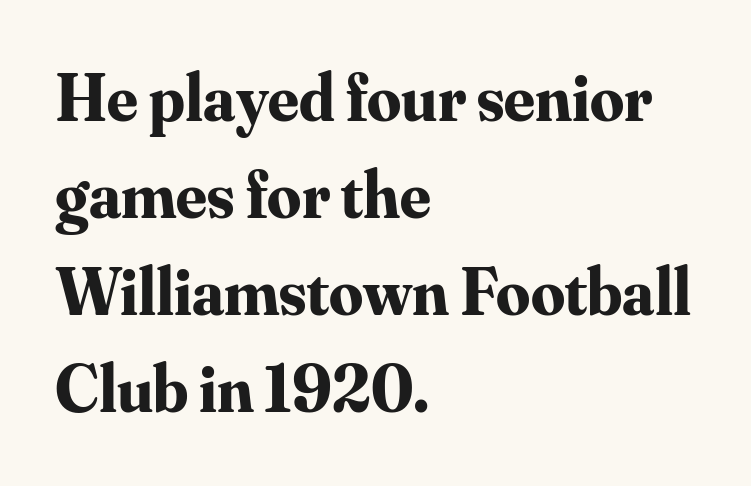
{"serif": "yes", "italic": "no", "bold": "yes", "weight": "bold", "width": "normal", "stroke_contrast": "medium", "x_height": "small", "monospaced": "no", "underline": "no", "align": "left", "line_spacing": "normal", "line_spacing_ratio": 1.45, "letter_spacing": "normal", "letter_spacing_em": 0.0, "glyph_px": 67}
